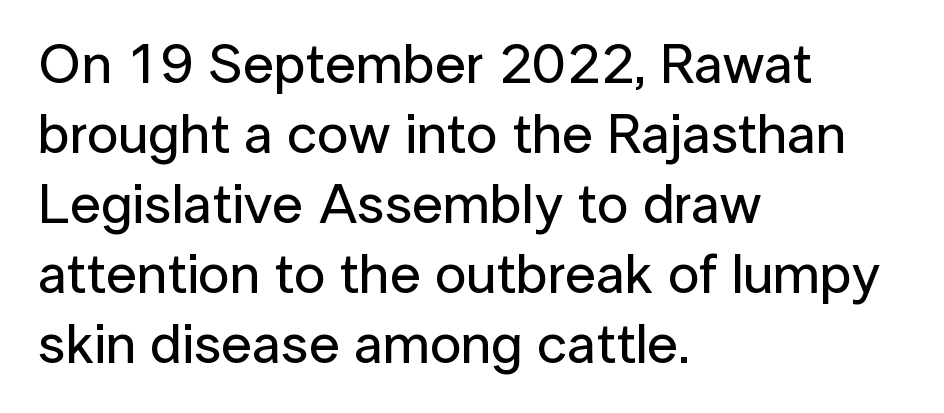
Q: Is the text italic (slanted)? A: No, it is upright.
Q: Is the typeface a serif or a sans-serif typeface? A: Sans-serif.
Q: Is the text underlined? A: No.
Q: How is the paragraph aligned? A: Left-aligned.
Q: Is the spacing between letters normal or unusually wide? A: Normal.
Q: Is the spacing between lines tight, normal or loose? A: Normal.
Q: Width (condensed, normal, or wide)? A: Normal.
Q: Stroke contrast? A: Low.
Q: x-height? A: Medium.
Q: Monospaced? A: No.
